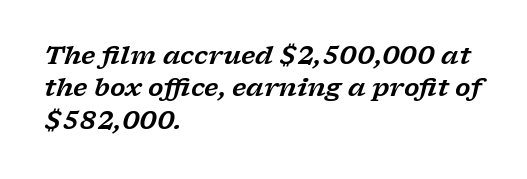
The image shows 25 px text type, italic (leaning right); set left-aligned, normal line spacing (1.3x), normal letter spacing, not underlined.
